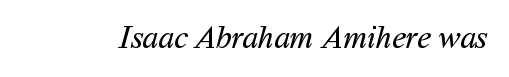
{"serif": "no", "bold": "no", "weight": "regular", "width": "normal", "stroke_contrast": "medium", "x_height": "medium", "monospaced": "no", "underline": "no", "letter_spacing": "normal", "letter_spacing_em": 0.0, "glyph_px": 32}
